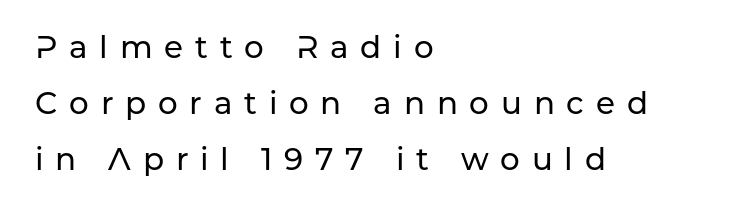
{"serif": "no", "italic": "no", "width": "normal", "stroke_contrast": "low", "x_height": "medium", "monospaced": "no", "underline": "no", "align": "left", "line_spacing_ratio": 1.81, "letter_spacing": "wide", "letter_spacing_em": 0.38, "glyph_px": 31}
